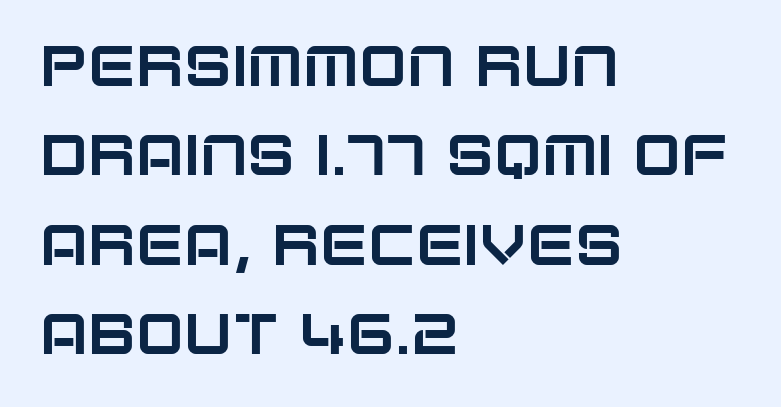
{"serif": "no", "italic": "no", "width": "normal", "stroke_contrast": "low", "x_height": "large", "monospaced": "no", "underline": "no", "align": "left", "line_spacing": "normal", "line_spacing_ratio": 1.57, "letter_spacing": "normal", "letter_spacing_em": 0.0, "glyph_px": 57}
